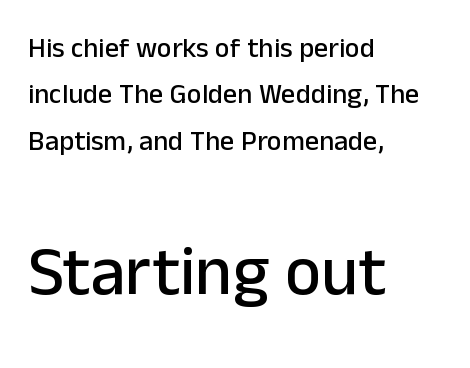
Words float on clear page, feet unadorned. Look at the glyph heights: the lower group is clearly the bigger setting. Standard letterfit; no display-style spreading of the glyphs. A typesetter would call this proportional, since set widths differ per character. Posture: upright roman.
